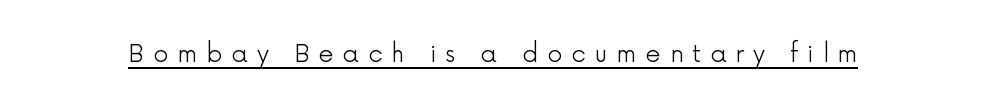
Q: Is the text bold? A: No.
Q: Is the text italic (slanted)? A: No, it is upright.
Q: Is the text underlined? A: Yes.
Q: Is the spacing between letters normal or unusually wide? A: Unusually wide.
